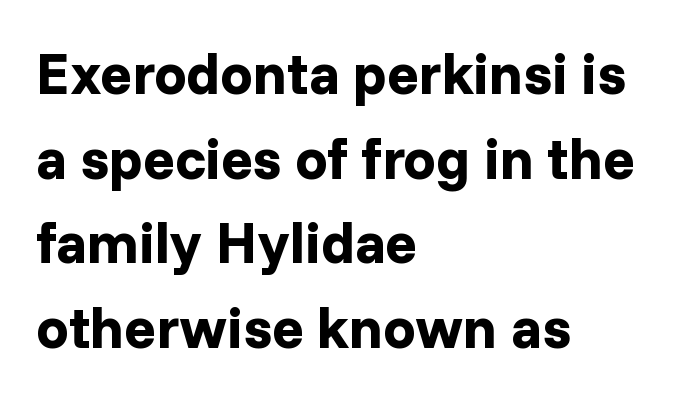
{"serif": "no", "italic": "no", "bold": "yes", "weight": "bold", "width": "normal", "stroke_contrast": "low", "x_height": "medium", "monospaced": "no", "underline": "no", "align": "left", "line_spacing": "normal", "line_spacing_ratio": 1.46, "letter_spacing": "normal", "letter_spacing_em": 0.0, "glyph_px": 58}
